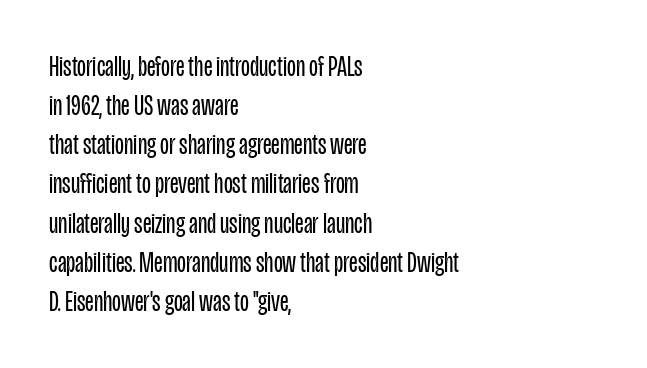
{"serif": "no", "italic": "no", "bold": "no", "weight": "regular", "width": "condensed", "stroke_contrast": "low", "x_height": "large", "monospaced": "no", "underline": "no", "align": "left", "line_spacing": "normal", "line_spacing_ratio": 1.35, "letter_spacing": "normal", "letter_spacing_em": 0.0, "glyph_px": 29}
